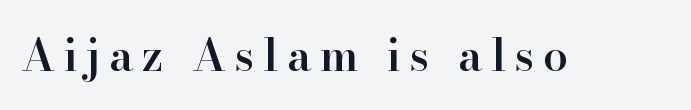
Letters rest on an invisible, unmarked baseline. How are the letters spaced? Widely, with obvious added tracking. The font is running at a semibold setting, under full bold. Spacing verdict: proportional, widths tailored to each character.
